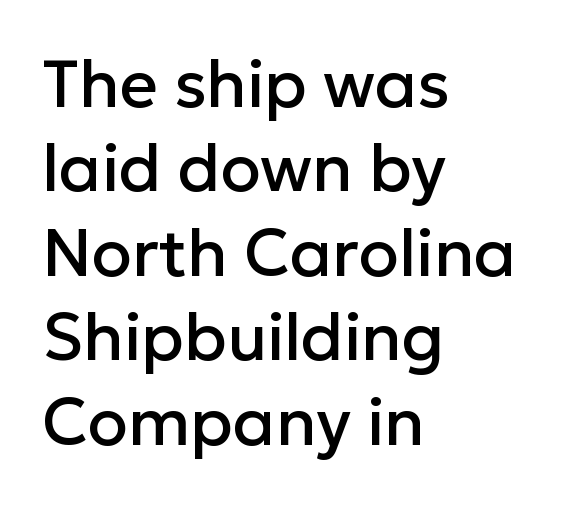
Q: Is the text italic (slanted)? A: No, it is upright.
Q: Is the typeface a serif or a sans-serif typeface? A: Sans-serif.
Q: Is the text underlined? A: No.
Q: How is the paragraph aligned? A: Left-aligned.
Q: Is the spacing between letters normal or unusually wide? A: Normal.
Q: Is the spacing between lines tight, normal or loose? A: Normal.
Q: Width (condensed, normal, or wide)? A: Normal.
Q: Stroke contrast? A: Low.
Q: x-height? A: Medium.
Q: Monospaced? A: No.
